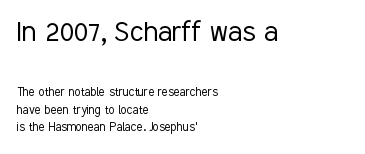
Q: Is the text bold? A: No.
Q: Is the text italic (slanted)? A: No, it is upright.
Q: Is the typeface a serif or a sans-serif typeface? A: Sans-serif.
Q: Is the text underlined? A: No.
Q: How is the paragraph aligned? A: Left-aligned.
Q: Is the spacing between letters normal or unusually wide? A: Normal.
Q: Is the spacing between lines tight, normal or loose? A: Normal.
Q: Which block of text is set in a larger size, the first (top) or the second (bottom)? A: The first (top) one.
Q: Width (condensed, normal, or wide)? A: Condensed.
Q: Stroke contrast? A: Low.
Q: x-height? A: Medium.
Q: Monospaced? A: No.
